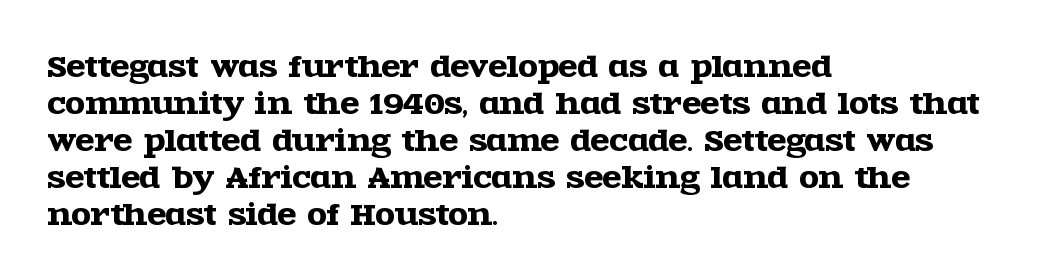
Q: Is the text italic (slanted)? A: No, it is upright.
Q: Is the typeface a serif or a sans-serif typeface? A: Serif.
Q: Is the text underlined? A: No.
Q: How is the paragraph aligned? A: Left-aligned.
Q: Is the spacing between letters normal or unusually wide? A: Normal.
Q: Is the spacing between lines tight, normal or loose? A: Normal.
Q: Width (condensed, normal, or wide)? A: Wide.
Q: x-height? A: Large.
Q: Monospaced? A: No.
